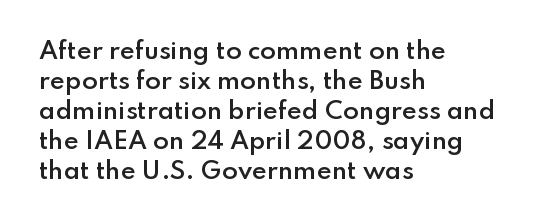
Letter spacing: default. Unlike italic type, these characters show no tilt at all. Look at the stroke-to-counter ratio: somewhat heavy, a semibold. Layout note: lines flush left.
